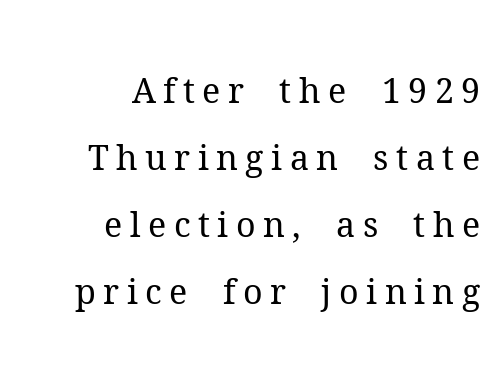
The image shows 34 px regular-weight serif type, upright; set right-aligned, loose line spacing (1.97x), unusually wide letter spacing (+0.22 em), not underlined; medium stroke contrast and a medium x-height.
